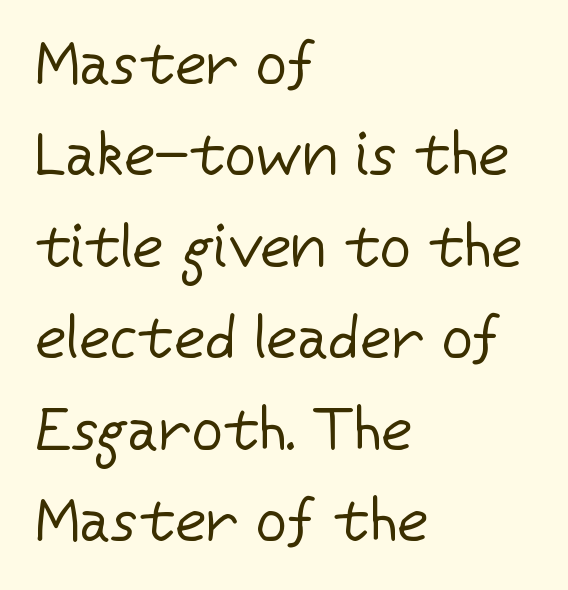
{"serif": "no", "italic": "no", "bold": "no", "weight": "regular", "width": "normal", "stroke_contrast": "low", "x_height": "medium", "monospaced": "no", "underline": "no", "align": "left", "line_spacing": "normal", "line_spacing_ratio": 1.5, "letter_spacing": "normal", "letter_spacing_em": 0.0, "glyph_px": 61}
